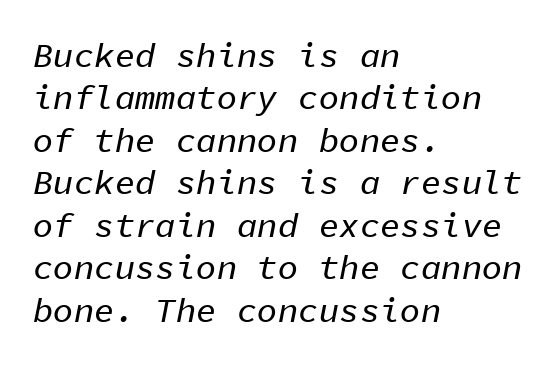
{"italic": "yes", "lean": "right", "slant_degrees": 11, "width": "normal", "stroke_contrast": "low", "x_height": "medium", "monospaced": "yes", "underline": "no", "align": "left", "line_spacing": "normal", "line_spacing_ratio": 1.25, "letter_spacing": "normal", "letter_spacing_em": 0.0, "glyph_px": 34}
